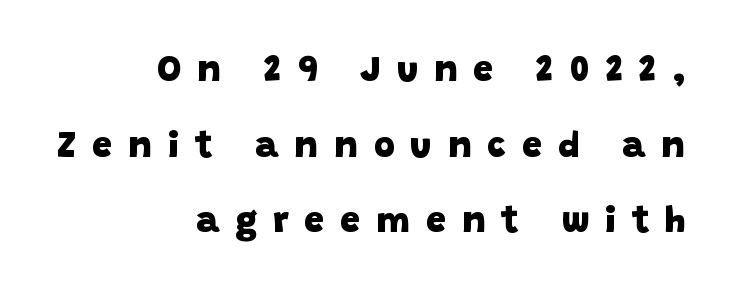
Nobody drew a line under any word here. All the whitespace from short lines collects on the left. This is heavy type, rendered in bold. This sample trades compactness for vertical openness between lines. Is this a fixed-width face? No — the glyphs have proportional, varying widths.
